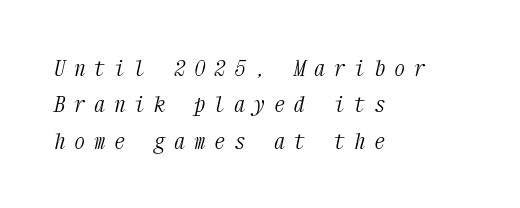
Q: Is the text bold? A: No.
Q: Is the text italic (slanted)? A: Yes, it leans right by about 12 degrees.
Q: Is the text underlined? A: No.
Q: How is the paragraph aligned? A: Left-aligned.
Q: Is the spacing between letters normal or unusually wide? A: Unusually wide.
Q: Is the spacing between lines tight, normal or loose? A: Normal.
